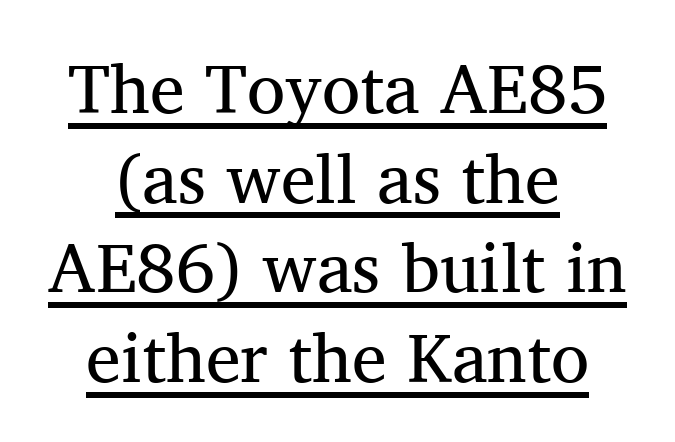
The image shows 70 px regular-weight serif type, upright; set centered, normal line spacing (1.28x), normal letter spacing, underlined; medium stroke contrast and a medium x-height.
